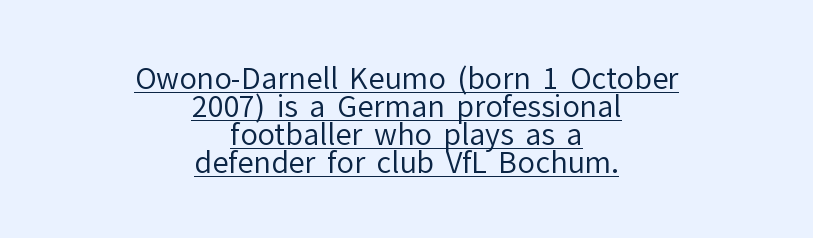
The image shows 29 px regular-weight sans-serif type, upright; set centered, tight line spacing (0.96x), normal letter spacing, underlined; low stroke contrast and a medium x-height.
